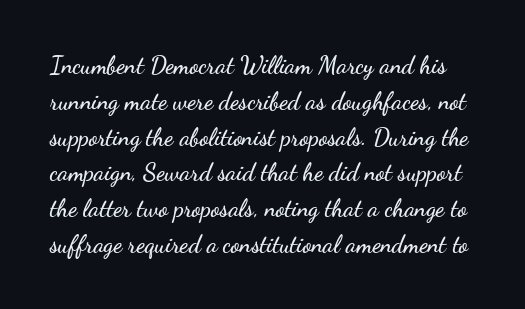
{"underline": "no", "line_spacing": "normal", "line_spacing_ratio": 1.49, "letter_spacing": "normal", "letter_spacing_em": 0.0, "glyph_px": 24}
